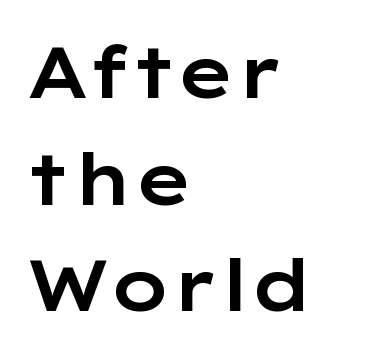
Q: Is the text italic (slanted)? A: No, it is upright.
Q: Is the typeface a serif or a sans-serif typeface? A: Sans-serif.
Q: Is the text underlined? A: No.
Q: How is the paragraph aligned? A: Left-aligned.
Q: Is the spacing between letters normal or unusually wide? A: Normal.
Q: Is the spacing between lines tight, normal or loose? A: Normal.
Q: Width (condensed, normal, or wide)? A: Wide.
Q: Stroke contrast? A: Low.
Q: x-height? A: Medium.
Q: Monospaced? A: No.
